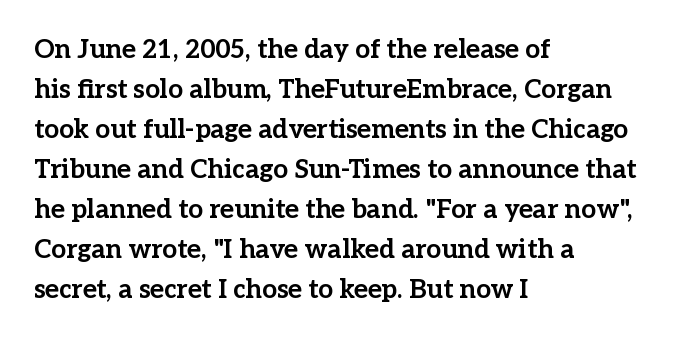
Q: Is the text bold? A: Yes.
Q: Is the text italic (slanted)? A: No, it is upright.
Q: Is the text underlined? A: No.
Q: How is the paragraph aligned? A: Left-aligned.
Q: Is the spacing between letters normal or unusually wide? A: Normal.
Q: Is the spacing between lines tight, normal or loose? A: Normal.
